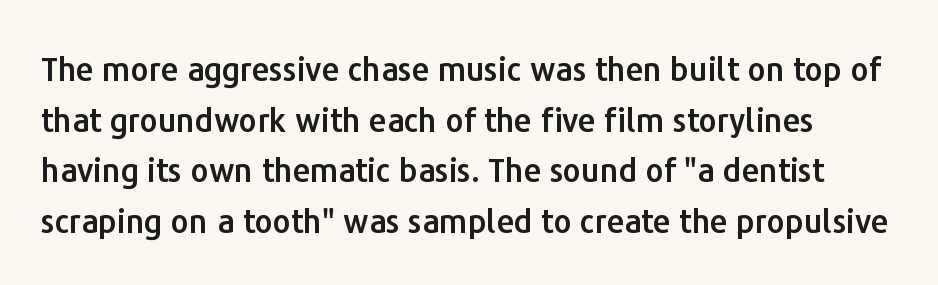
The image shows 32 px sans-serif type, upright; set normal line spacing (1.58x), normal letter spacing, not underlined; low stroke contrast and a medium x-height.
